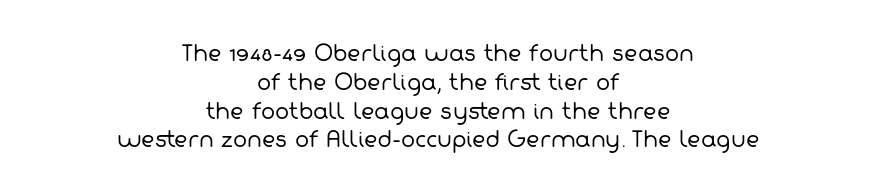
The image shows 21 px text type; set centered, normal line spacing (1.37x), normal letter spacing, not underlined.
